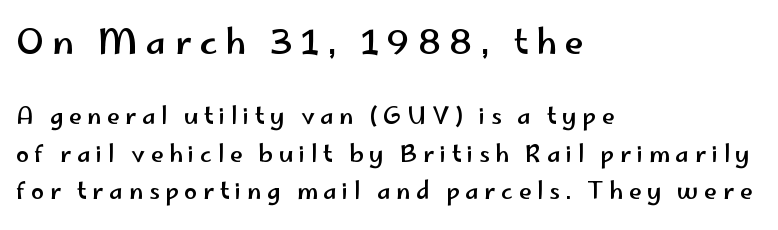
The image shows 34 px wide sans-serif type, upright; set left-aligned, normal line spacing (1.62x), unusually wide letter spacing (+0.24 em), not underlined; the first (top) block is 1.48x larger; low stroke contrast and a small x-height.
